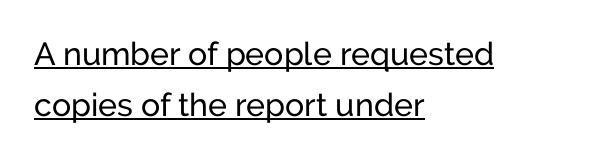
The vertical gap from one line to the next is medium. Look at the tracking — it's just the regular setting, nothing added. Letterform terminals end flat and unadorned throughout the passage. Vertical strokes here are truly vertical. Is this a fixed-width face? No — the glyphs have proportional, varying widths. In CSS terms this would be text-align: left.
